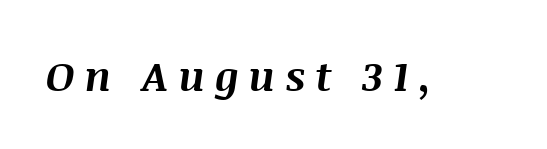
The image shows 41 px bold type, italic (leaning right); set unusually wide letter spacing (+0.24 em), not underlined; medium stroke contrast and a large x-height.
